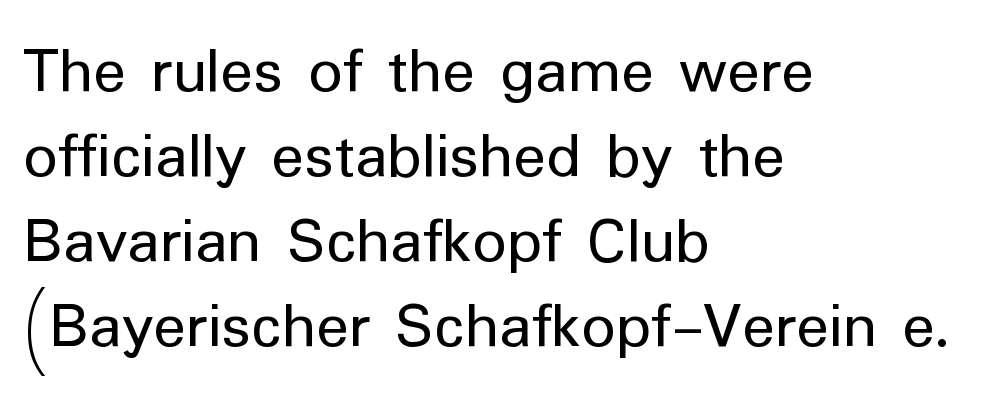
{"serif": "no", "italic": "no", "bold": "no", "weight": "regular", "width": "normal", "stroke_contrast": "low", "x_height": "medium", "monospaced": "no", "underline": "no", "align": "left", "line_spacing": "normal", "line_spacing_ratio": 1.25, "letter_spacing": "normal", "letter_spacing_em": 0.0, "glyph_px": 68}
